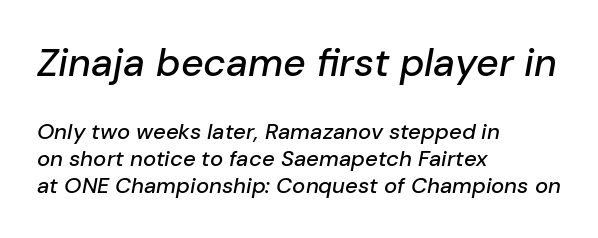
Q: Is the text italic (slanted)? A: Yes, it leans right by about 10 degrees.
Q: Is the text underlined? A: No.
Q: How is the paragraph aligned? A: Left-aligned.
Q: Is the spacing between letters normal or unusually wide? A: Normal.
Q: Which block of text is set in a larger size, the first (top) or the second (bottom)? A: The first (top) one.
Q: Width (condensed, normal, or wide)? A: Normal.
Q: Stroke contrast? A: Low.
Q: x-height? A: Medium.
Q: Monospaced? A: No.
